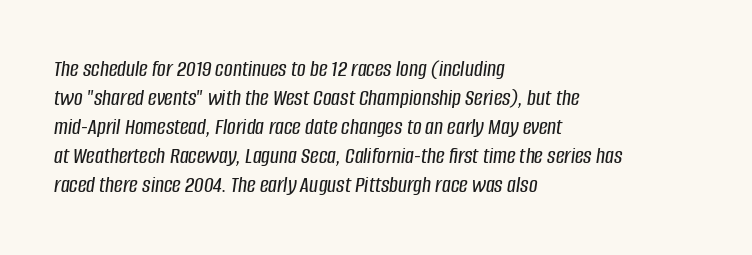
Q: Is the text italic (slanted)? A: Yes, it leans right by about 8 degrees.
Q: Is the text underlined? A: No.
Q: How is the paragraph aligned? A: Left-aligned.
Q: Is the spacing between letters normal or unusually wide? A: Normal.
